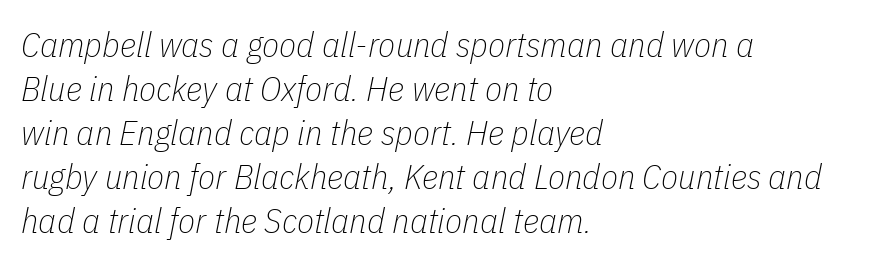
Q: Is the text bold? A: No.
Q: Is the text italic (slanted)? A: Yes, it leans right by about 11 degrees.
Q: Is the text underlined? A: No.
Q: How is the paragraph aligned? A: Left-aligned.
Q: Is the spacing between letters normal or unusually wide? A: Normal.
Q: Is the spacing between lines tight, normal or loose? A: Normal.
Q: Width (condensed, normal, or wide)? A: Condensed.
Q: Stroke contrast? A: Low.
Q: x-height? A: Medium.
Q: Monospaced? A: No.
